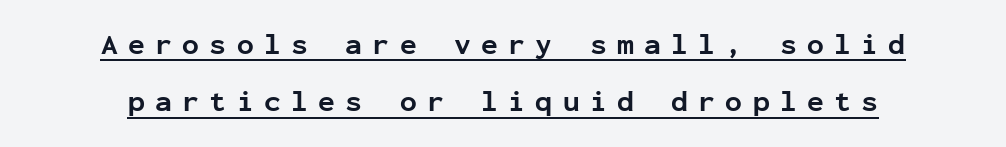
{"serif": "no", "italic": "no", "bold": "yes", "weight": "bold", "width": "normal", "stroke_contrast": "low", "x_height": "medium", "monospaced": "yes", "underline": "yes", "align": "center", "line_spacing": "loose", "line_spacing_ratio": 2.05, "letter_spacing": "wide", "letter_spacing_em": 0.37, "glyph_px": 28}
